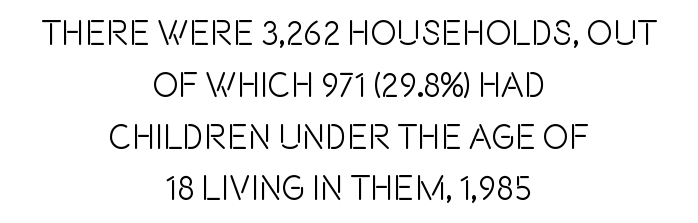
Compared with a flush-left layout, this one balances lines on the center instead. The rendering shows plain stroke endings on the letterforms — a sans-serif design. This rendering leaves character spacing at its baseline value. The face used here is proportionally spaced, like ordinary book or web type. Quick note: interline space is typical. Clear beneath every line of the passage.
